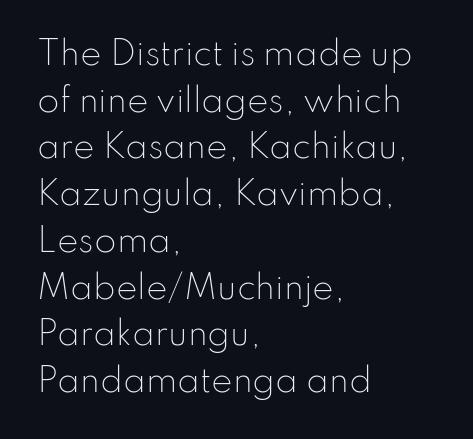
The image shows 32 px light sans-serif type, upright; set left-aligned, normal line spacing (1.46x), normal letter spacing, not underlined; low stroke contrast and a small x-height.
